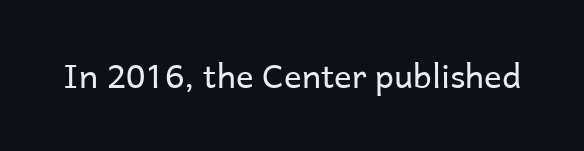
Q: Is the text bold? A: No.
Q: Is the text italic (slanted)? A: No, it is upright.
Q: Is the typeface a serif or a sans-serif typeface? A: Sans-serif.
Q: Is the text underlined? A: No.
Q: Is the spacing between letters normal or unusually wide? A: Normal.
Q: Width (condensed, normal, or wide)? A: Normal.
Q: Stroke contrast? A: Low.
Q: x-height? A: Medium.
Q: Monospaced? A: No.
